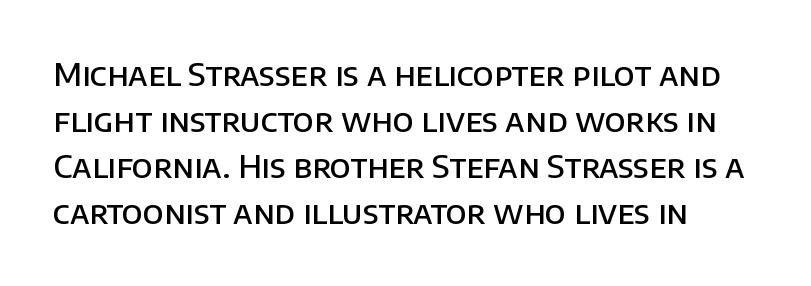
Unmarked baselines from the first word to the last. Serif or sans? Sans — the stroke terminals are bare. This is the in-between weight designers call semibold or demi. Character widths vary here, with narrow letters taking less room than wide ones. Vertical strokes here are truly vertical.
